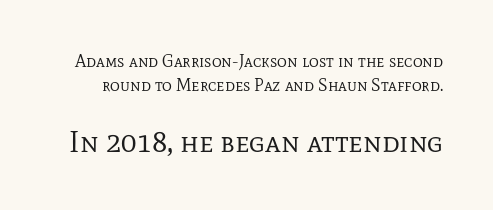
Larger block? The one below; the one above is distinctly smaller. A roman cut, with each character standing at attention. On a weight scale, this lands at 450 or below. Evenly set lines give the paragraph a standard silhouette.
